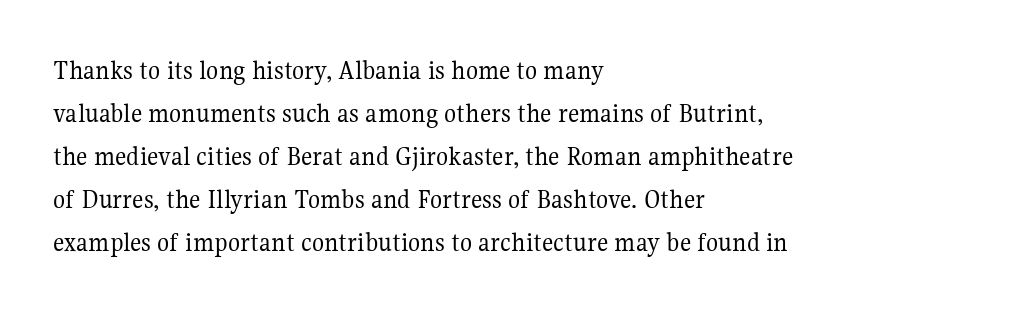
A roman cut, with each character standing at attention. Character widths vary here, with narrow letters taking less room than wide ones. This rendering employs a face with finishing strokes, i.e., a serif. The lines in this sample share a left origin and differ only in where they stop. The face used here is rendered with its standard letterfit. Does the leading feel generous? No, just average.
